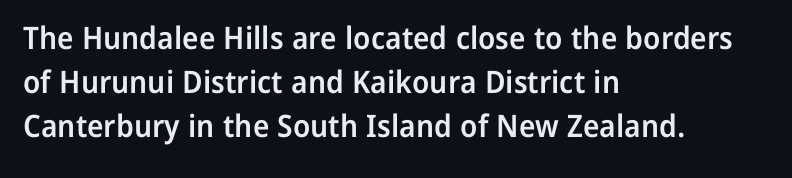
The image shows 31 px semibold sans-serif type, upright; set left-aligned, normal line spacing (1.42x), normal letter spacing, not underlined; low stroke contrast and a medium x-height.
